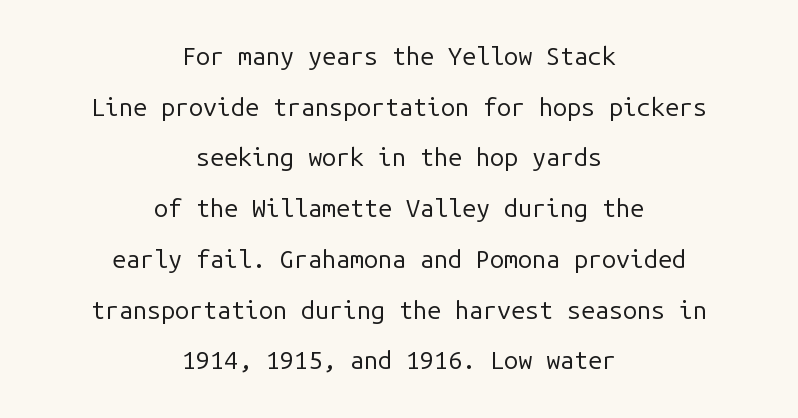
{"italic": "no", "bold": "no", "underline": "no", "align": "center", "line_spacing": "loose", "line_spacing_ratio": 2.03, "letter_spacing": "normal", "letter_spacing_em": 0.0, "glyph_px": 25}
